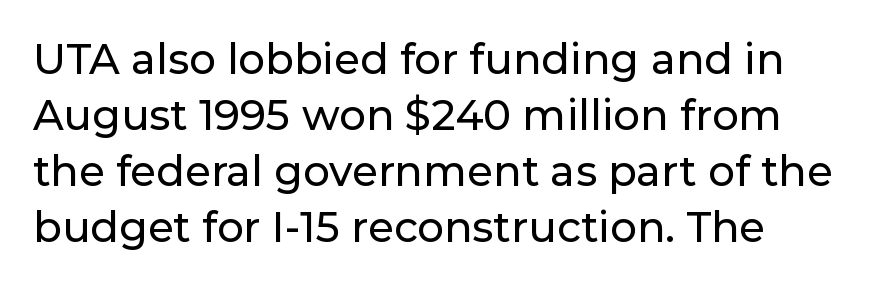
The image shows 42 px sans-serif type, upright; set left-aligned, normal line spacing (1.33x), normal letter spacing, not underlined; low stroke contrast and a medium x-height.
